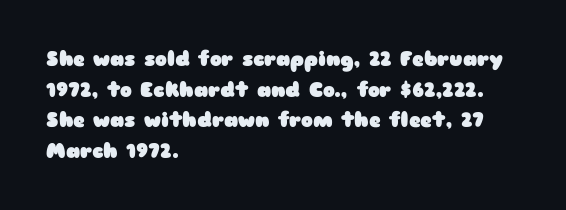
The image shows 20 px bold type, upright; set left-aligned, normal line spacing (1.53x), normal letter spacing, not underlined.
